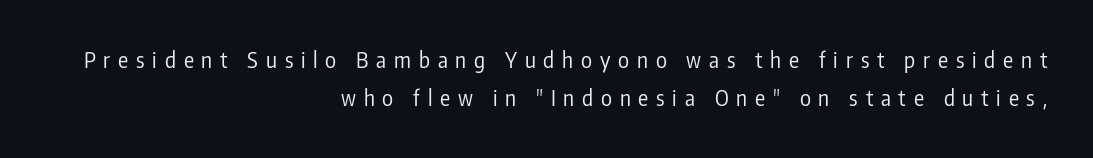
The image shows 21 px text type, upright; set right-aligned, line spacing 1.83x, unusually wide letter spacing (+0.37 em), not underlined.
